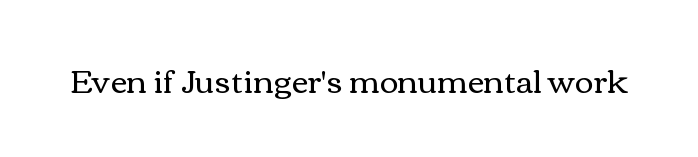
{"italic": "no", "bold": "no", "weight": "regular", "width": "wide", "stroke_contrast": "medium", "x_height": "medium", "monospaced": "no", "underline": "no", "letter_spacing": "normal", "letter_spacing_em": 0.0, "glyph_px": 32}
